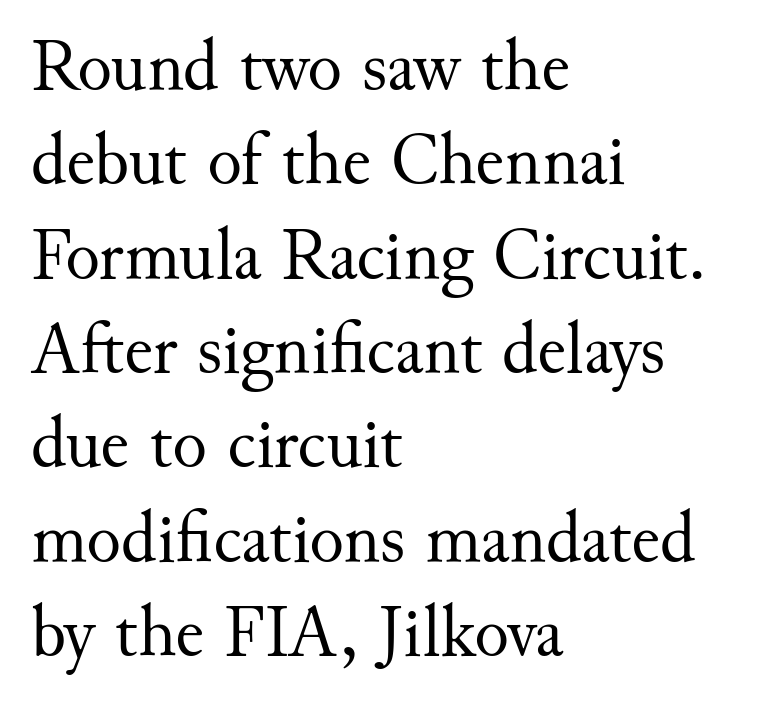
Horizontally, the lines are justified to the leading edge only. Is this a fixed-width face? No — the glyphs have proportional, varying widths. Anything drawn beneath the words? Only blank space. The passage shown is not bold in any degree. Students, observe: this is what conventionally led text looks like.
